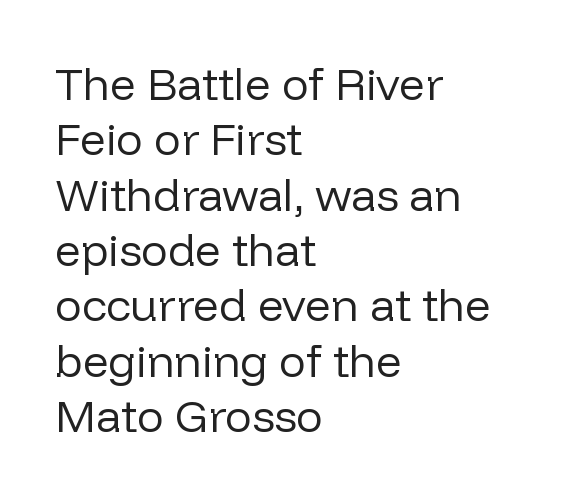
The image shows 45 px regular-weight sans-serif type, upright; set left-aligned, line spacing 1.23x, normal letter spacing, not underlined; low stroke contrast and a medium x-height.
